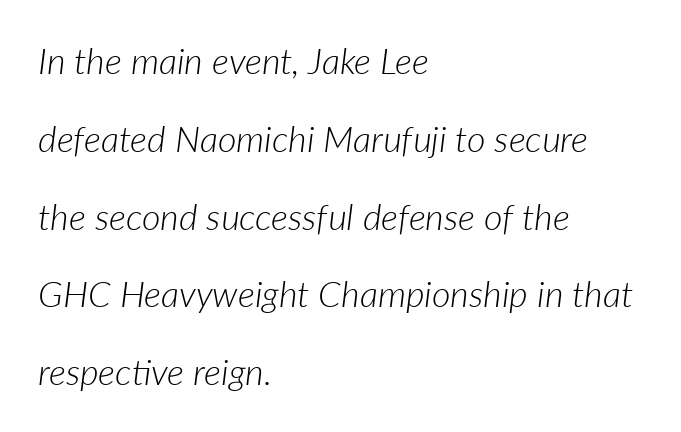
The image shows 36 px light type, italic (leaning right); set left-aligned, loose line spacing (2.16x), normal letter spacing, not underlined; low stroke contrast and a medium x-height.
